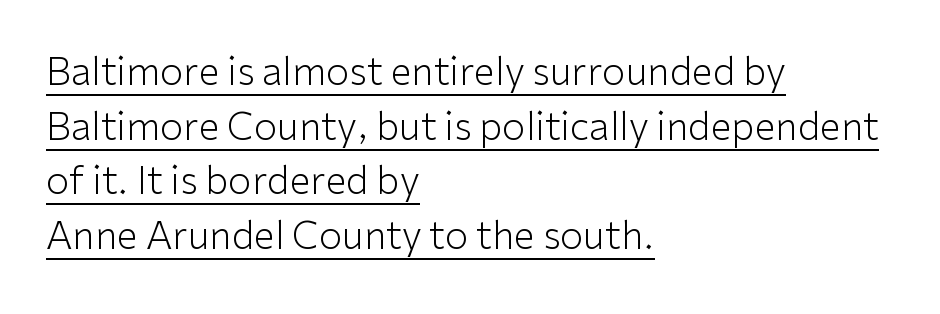
Stems and bowls with no extra thickness — not bold. In CSS terms this would be text-align: left. The space between consecutive lines is moderate. The glyphs are accompanied by a horizontal stroke just below them. Nobody touched the tracking dial on this one.
